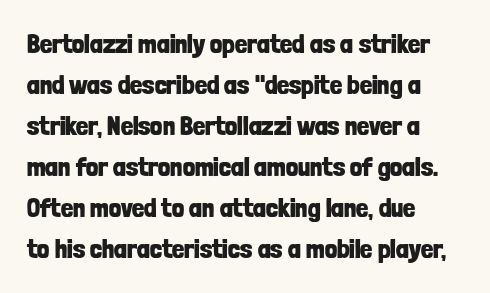
{"italic": "no", "bold": "yes", "underline": "no", "align": "left", "line_spacing": "normal", "line_spacing_ratio": 1.52, "letter_spacing": "normal", "letter_spacing_em": 0.0, "glyph_px": 27}
